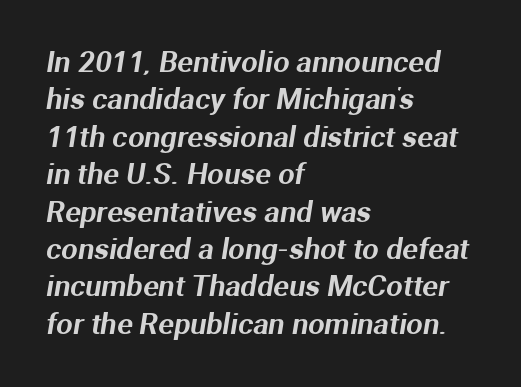
The ragged edge is on the right, which tells us the setting is flush left. The text was rendered using a sans face with plain stroke endings. Do the characters align in a grid? No, the font is proportional. A clean baseline with only descenders dipping below it. Compared with typical body copy, the letter spacing here is the same.
